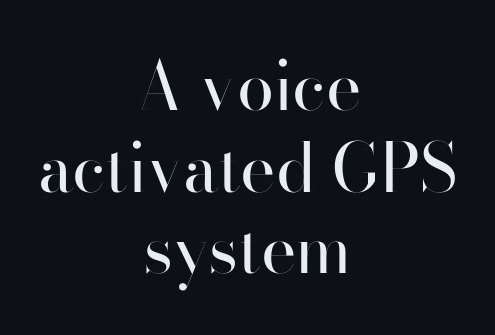
Q: Is the text bold? A: No.
Q: Is the text italic (slanted)? A: No, it is upright.
Q: Is the typeface a serif or a sans-serif typeface? A: Sans-serif.
Q: Is the text underlined? A: No.
Q: How is the paragraph aligned? A: Centered.
Q: Is the spacing between letters normal or unusually wide? A: Normal.
Q: Width (condensed, normal, or wide)? A: Normal.
Q: Stroke contrast? A: High.
Q: x-height? A: Small.
Q: Monospaced? A: No.
